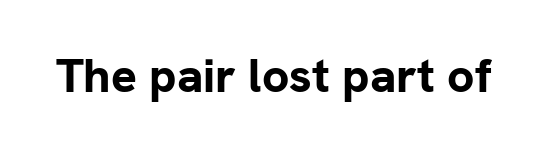
The image shows 48 px bold sans-serif type, upright; set normal letter spacing, not underlined; low stroke contrast and a medium x-height.
